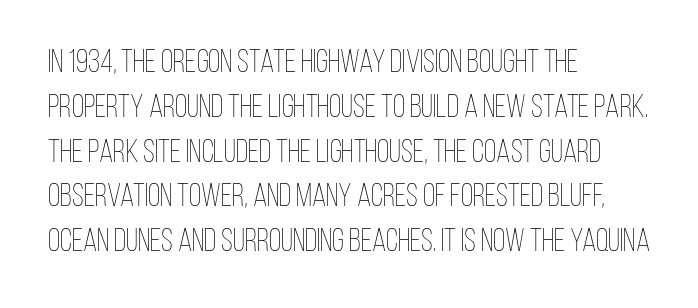
The image shows 32 px thin, condensed type, upright; set left-aligned, normal line spacing (1.4x), normal letter spacing, not underlined; low stroke contrast and a large x-height.
